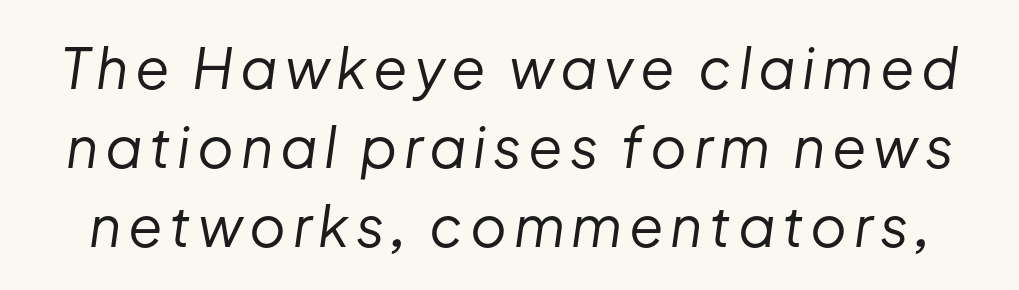
In terms of leading, this rendering sits right in the middle. The space directly below the letters is spotless. The face used here is proportionally spaced, like ordinary book or web type. The strokes are not fattened; the text isn't bold.
